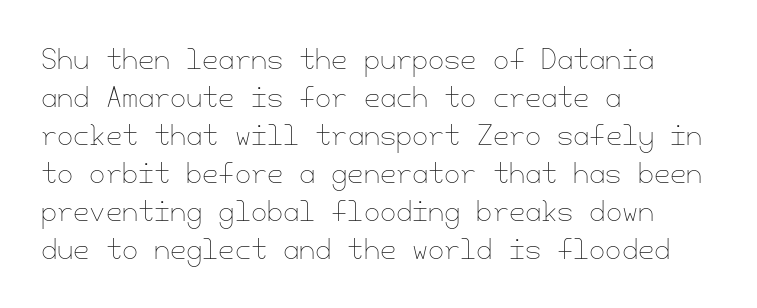
{"italic": "no", "bold": "no", "underline": "no", "align": "left", "line_spacing": "normal", "line_spacing_ratio": 1.46, "letter_spacing": "normal", "letter_spacing_em": 0.0, "glyph_px": 26}
